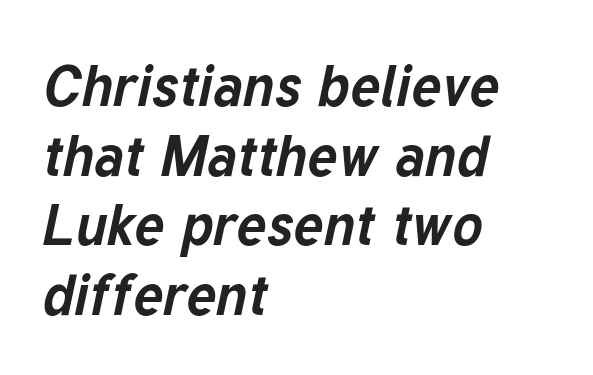
The image shows 57 px bold type, italic (leaning right); set left-aligned, line spacing 1.22x, normal letter spacing, not underlined; low stroke contrast and a medium x-height.
